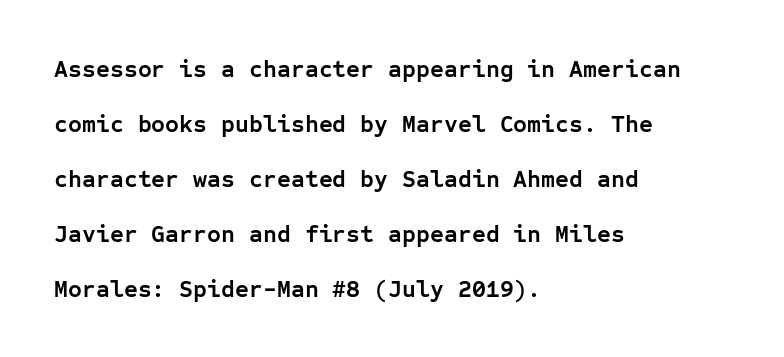
{"italic": "no", "bold": "yes", "underline": "no", "align": "left", "line_spacing": "loose", "line_spacing_ratio": 2.29, "letter_spacing": "normal", "letter_spacing_em": 0.0, "glyph_px": 24}
